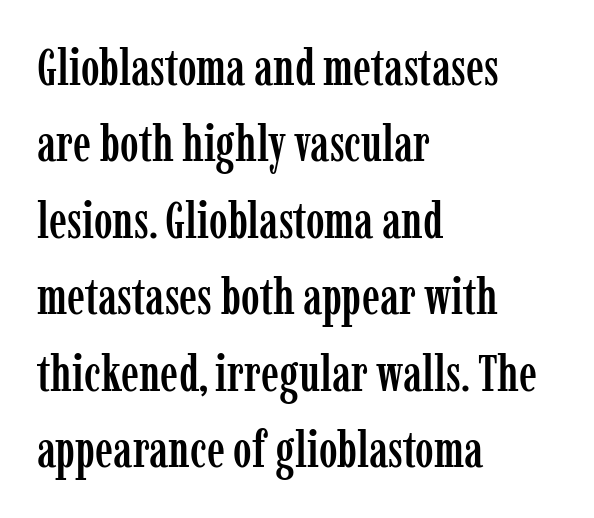
The face used here is proportionally spaced, like ordinary book or web type. Each word holds together tightly as a unit, with standard inter-letter gaps. A normal amount of white space separates one row of letters from the next. Underlining? Definitely not there. Style check: upright.
